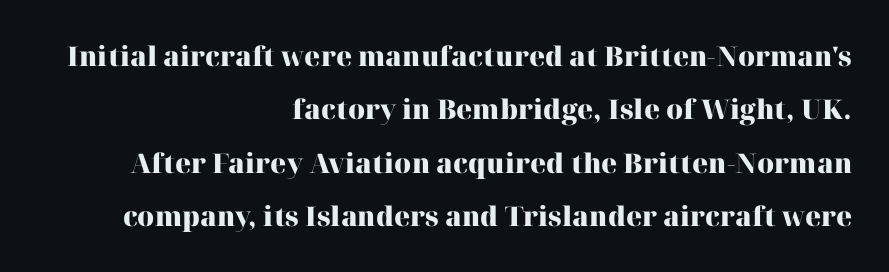
The image shows 27 px bold type, upright; set right-aligned, loose line spacing (1.98x), normal letter spacing, not underlined.
